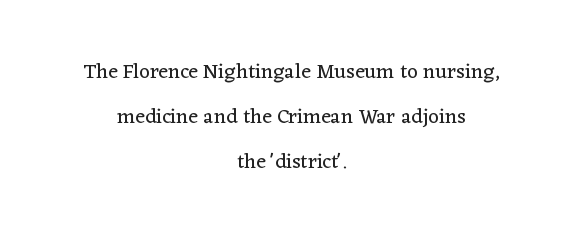
The image shows 21 px text type, upright; set centered, loose line spacing (2.15x), normal letter spacing, not underlined.
